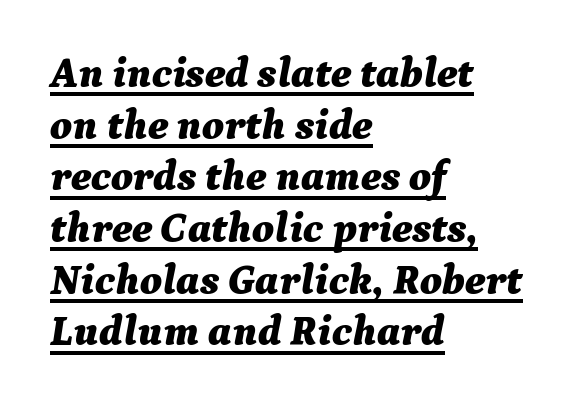
Q: Is the text bold? A: Yes.
Q: Is the text italic (slanted)? A: Yes, it leans right by about 9 degrees.
Q: Is the text underlined? A: Yes.
Q: How is the paragraph aligned? A: Left-aligned.
Q: Is the spacing between letters normal or unusually wide? A: Normal.
Q: Width (condensed, normal, or wide)? A: Normal.
Q: Stroke contrast? A: Medium.
Q: x-height? A: Medium.
Q: Monospaced? A: No.
